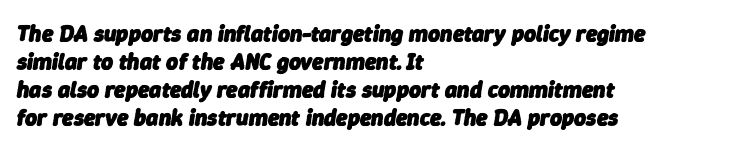
The image shows 23 px bold type, italic (leaning right); set left-aligned, line spacing 1.22x, normal letter spacing, not underlined.
